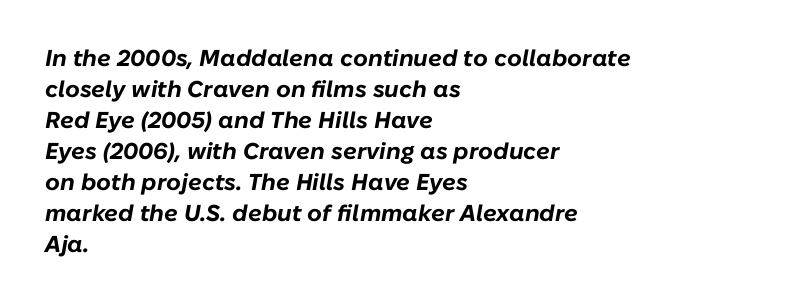
The strip under each line holds only bare page. Students, observe: this is what conventionally led text looks like. Nothing unusual about the tracking: characters are spaced as the font intends. The typesetting leans heavy: a genuine bold.
